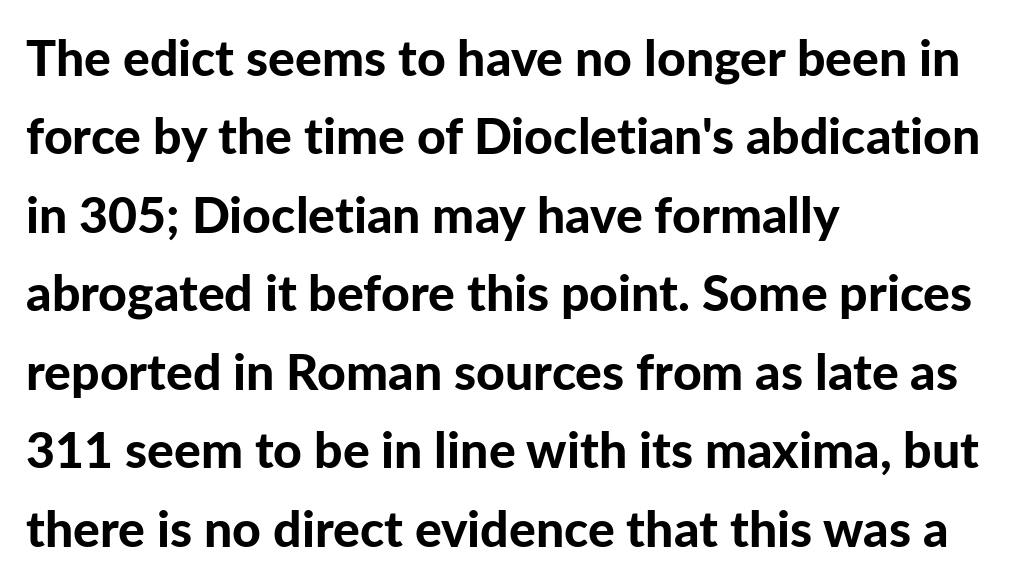
Q: Is the text bold? A: Yes.
Q: Is the text italic (slanted)? A: No, it is upright.
Q: Is the typeface a serif or a sans-serif typeface? A: Sans-serif.
Q: Is the text underlined? A: No.
Q: How is the paragraph aligned? A: Left-aligned.
Q: Is the spacing between letters normal or unusually wide? A: Normal.
Q: Is the spacing between lines tight, normal or loose? A: Normal.
Q: Width (condensed, normal, or wide)? A: Normal.
Q: Stroke contrast? A: Low.
Q: x-height? A: Medium.
Q: Monospaced? A: No.
